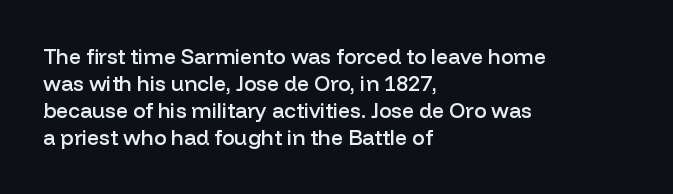
Posture: upright roman. Glance below the letters and you will spot only blank space. Its strokes are somewhat broadened, the hallmark of semibold type. Typeset ragged right — the left edge is the straight one.
